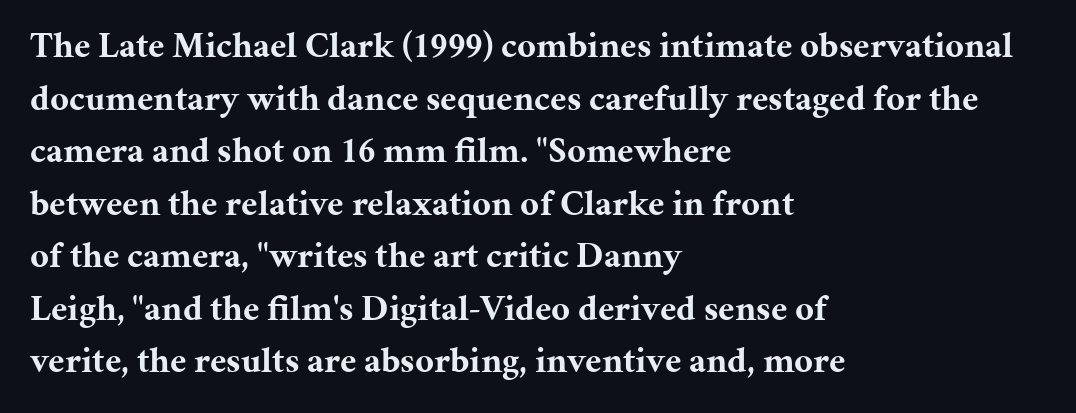
{"serif": "yes", "italic": "no", "bold": "yes", "weight": "bold", "width": "normal", "stroke_contrast": "medium", "x_height": "medium", "monospaced": "no", "underline": "no", "align": "left", "line_spacing": "normal", "line_spacing_ratio": 1.46, "letter_spacing": "normal", "letter_spacing_em": 0.0, "glyph_px": 36}
